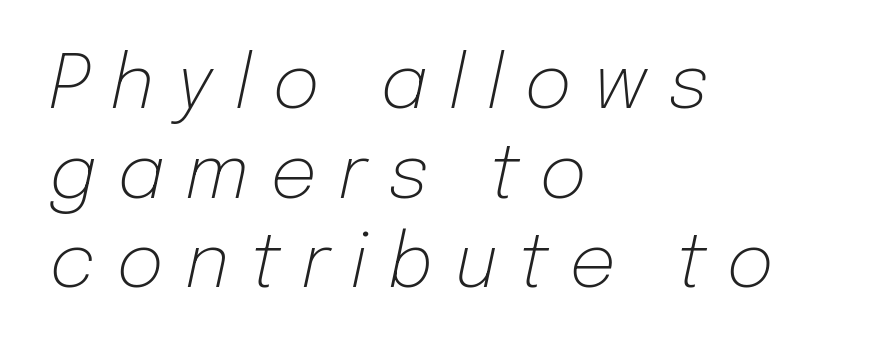
{"italic": "yes", "lean": "right", "slant_degrees": 12, "bold": "no", "weight": "light", "width": "normal", "stroke_contrast": "low", "x_height": "medium", "monospaced": "no", "underline": "no", "align": "left", "line_spacing_ratio": 1.21, "letter_spacing": "wide", "letter_spacing_em": 0.28, "glyph_px": 74}
